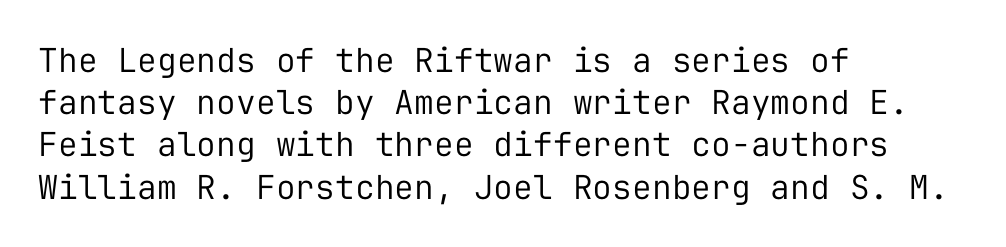
{"serif": "no", "italic": "no", "bold": "no", "weight": "regular", "width": "normal", "stroke_contrast": "low", "x_height": "medium", "monospaced": "yes", "underline": "no", "align": "left", "line_spacing": "normal", "line_spacing_ratio": 1.28, "letter_spacing": "normal", "letter_spacing_em": 0.0, "glyph_px": 33}
